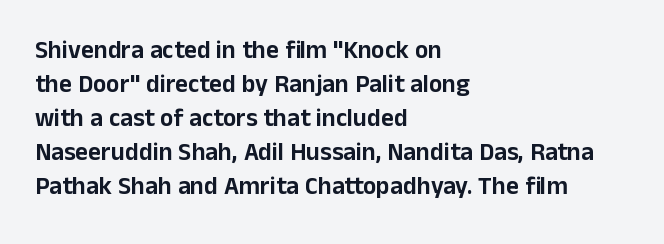
The image shows 25 px text type, upright; set left-aligned, normal line spacing (1.36x), normal letter spacing, not underlined.
